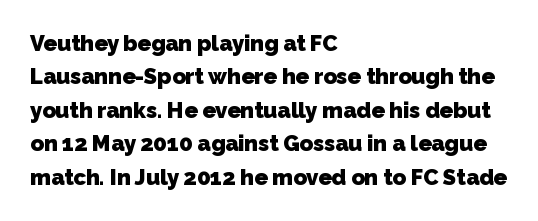
Q: Is the text bold? A: Yes.
Q: Is the text underlined? A: No.
Q: How is the paragraph aligned? A: Left-aligned.
Q: Is the spacing between letters normal or unusually wide? A: Normal.
Q: Is the spacing between lines tight, normal or loose? A: Normal.
